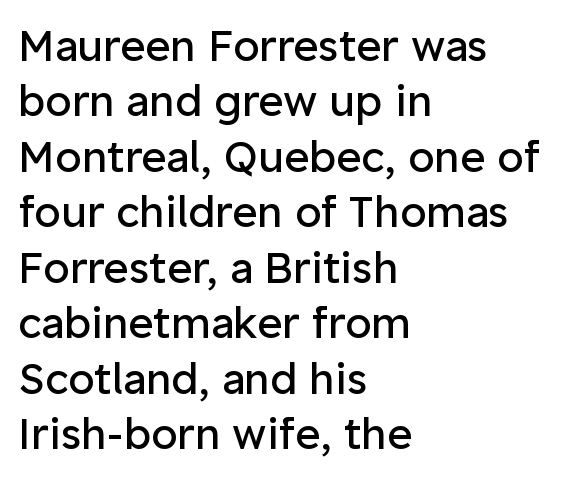
{"serif": "no", "italic": "no", "bold": "no", "weight": "regular", "width": "normal", "stroke_contrast": "low", "x_height": "medium", "monospaced": "no", "underline": "no", "align": "left", "line_spacing": "normal", "line_spacing_ratio": 1.29, "letter_spacing": "normal", "letter_spacing_em": 0.0, "glyph_px": 43}
